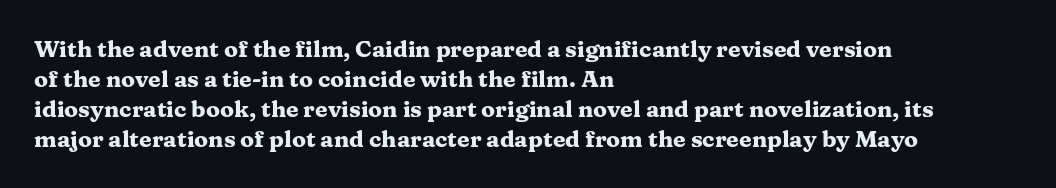
{"italic": "no", "bold": "yes", "underline": "no", "align": "left", "line_spacing": "normal", "line_spacing_ratio": 1.31, "letter_spacing": "normal", "letter_spacing_em": 0.0, "glyph_px": 23}
